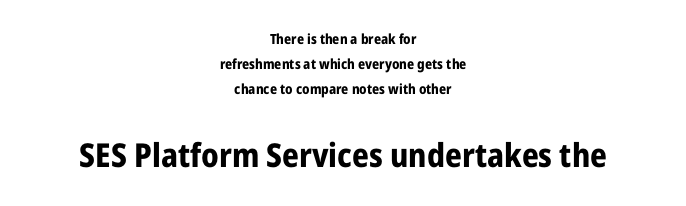
{"serif": "no", "italic": "no", "bold": "yes", "weight": "bold", "width": "condensed", "stroke_contrast": "low", "x_height": "medium", "monospaced": "no", "underline": "no", "align": "center", "line_spacing_ratio": 1.79, "letter_spacing": "normal", "letter_spacing_em": 0.0, "larger_block": "second", "size_ratio": 2.36, "glyph_px": 33}
